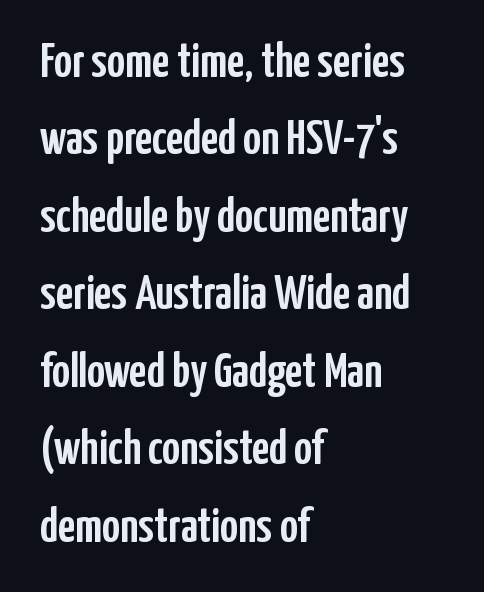
The image shows 49 px condensed sans-serif type, upright; set left-aligned, normal line spacing (1.58x), normal letter spacing, not underlined; low stroke contrast and a medium x-height.
